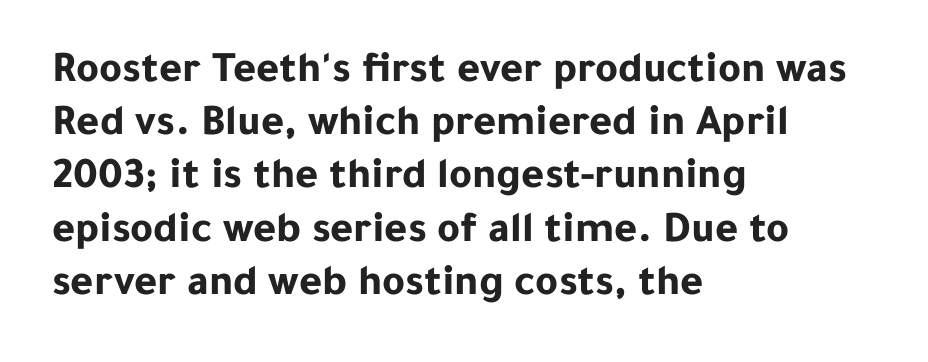
Line starts are locked; line ends wander. Note the varied advance widths — an 'i' is clearly narrower than an 'm'. Tracking value appears to be zero — textbook default spacing. Bold? Absolutely — the strokes are thick and heavy. Does the lettering tilt? It doesn't — this is upright. The characters display no serif detailing; their extremities are plain.
